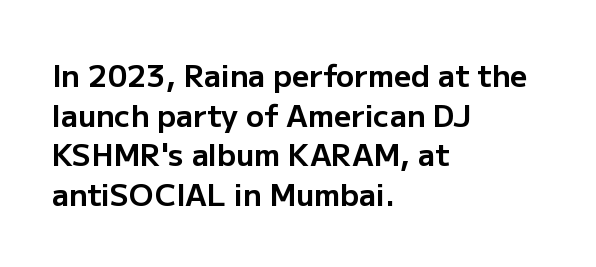
The image shows 30 px bold sans-serif type, upright; set left-aligned, normal line spacing (1.32x), normal letter spacing, not underlined; low stroke contrast and a medium x-height.
